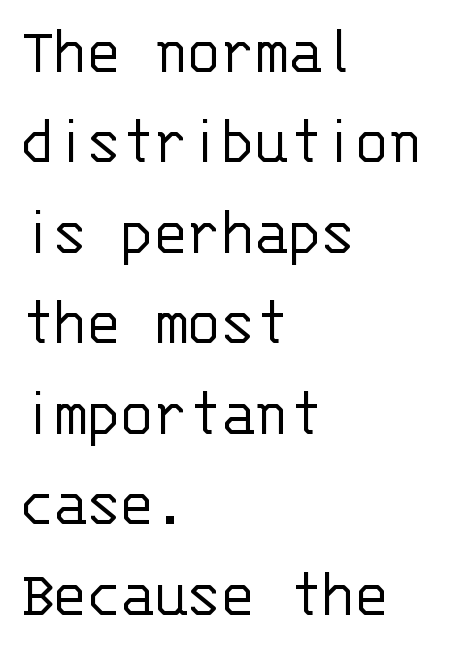
{"serif": "no", "italic": "no", "bold": "no", "weight": "light", "width": "normal", "stroke_contrast": "low", "x_height": "large", "monospaced": "yes", "underline": "no", "align": "left", "line_spacing": "normal", "line_spacing_ratio": 1.33, "letter_spacing": "normal", "letter_spacing_em": 0.0, "glyph_px": 68}
